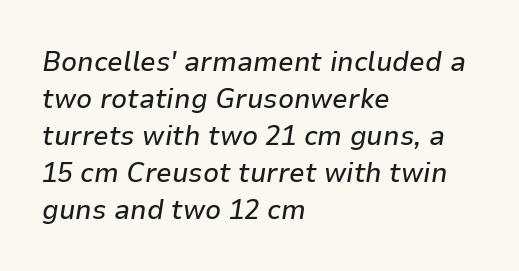
The image shows 28 px text type, italic (leaning right); set left-aligned, normal line spacing (1.32x), normal letter spacing, not underlined; low stroke contrast and a medium x-height.
